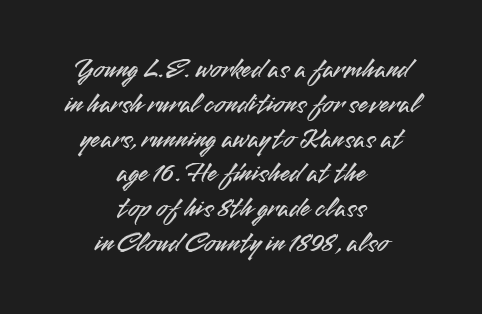
Does the type have serifs? No, each stem ends abruptly. These lines stack symmetrically, like a column narrowing and widening about its center. Plain, unruled lines of type. The passage shown is typed in a proportional face where columns would drift. No extra tracking has been applied to these lines.
